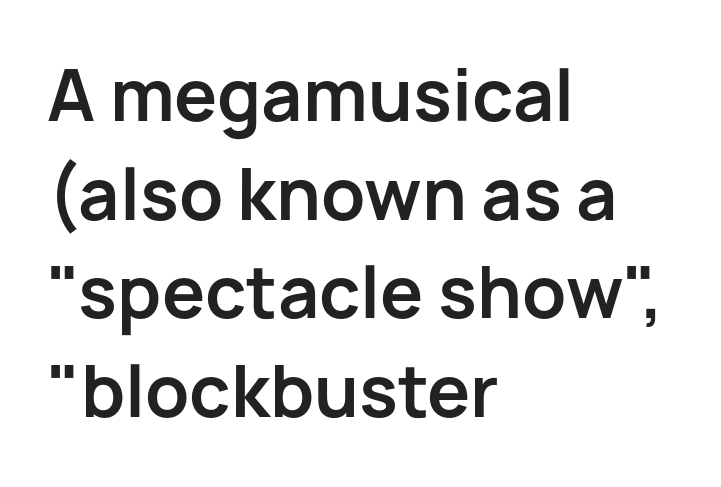
Q: Is the text bold? A: Yes.
Q: Is the text italic (slanted)? A: No, it is upright.
Q: Is the typeface a serif or a sans-serif typeface? A: Sans-serif.
Q: Is the text underlined? A: No.
Q: How is the paragraph aligned? A: Left-aligned.
Q: Is the spacing between letters normal or unusually wide? A: Normal.
Q: Is the spacing between lines tight, normal or loose? A: Normal.
Q: Width (condensed, normal, or wide)? A: Normal.
Q: Stroke contrast? A: Low.
Q: x-height? A: Medium.
Q: Monospaced? A: No.
